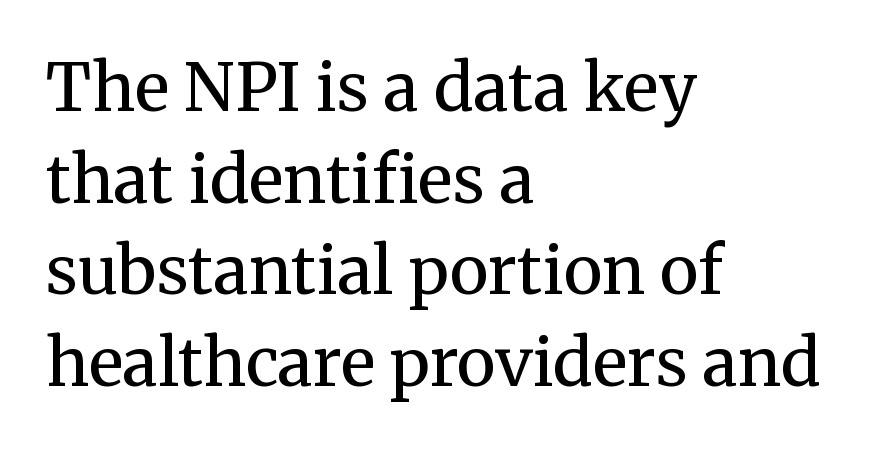
Q: Is the text bold? A: No.
Q: Is the text italic (slanted)? A: No, it is upright.
Q: Is the typeface a serif or a sans-serif typeface? A: Serif.
Q: Is the text underlined? A: No.
Q: How is the paragraph aligned? A: Left-aligned.
Q: Is the spacing between letters normal or unusually wide? A: Normal.
Q: Is the spacing between lines tight, normal or loose? A: Normal.
Q: Width (condensed, normal, or wide)? A: Normal.
Q: Stroke contrast? A: Medium.
Q: x-height? A: Medium.
Q: Monospaced? A: No.
